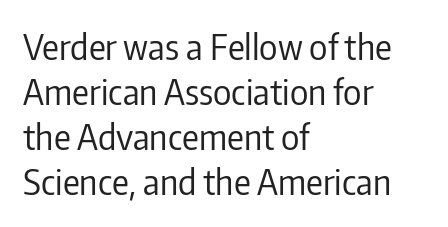
The image shows 35 px regular-weight, condensed sans-serif type, upright; set left-aligned, normal line spacing (1.29x), normal letter spacing, not underlined; low stroke contrast and a medium x-height.
